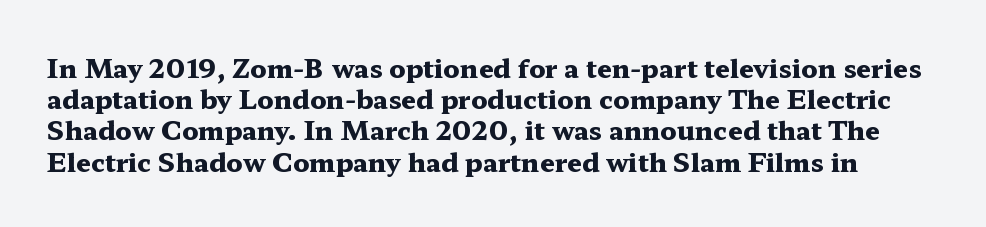
The image shows 26 px bold type, upright; set line spacing 1.2x, normal letter spacing, not underlined.
